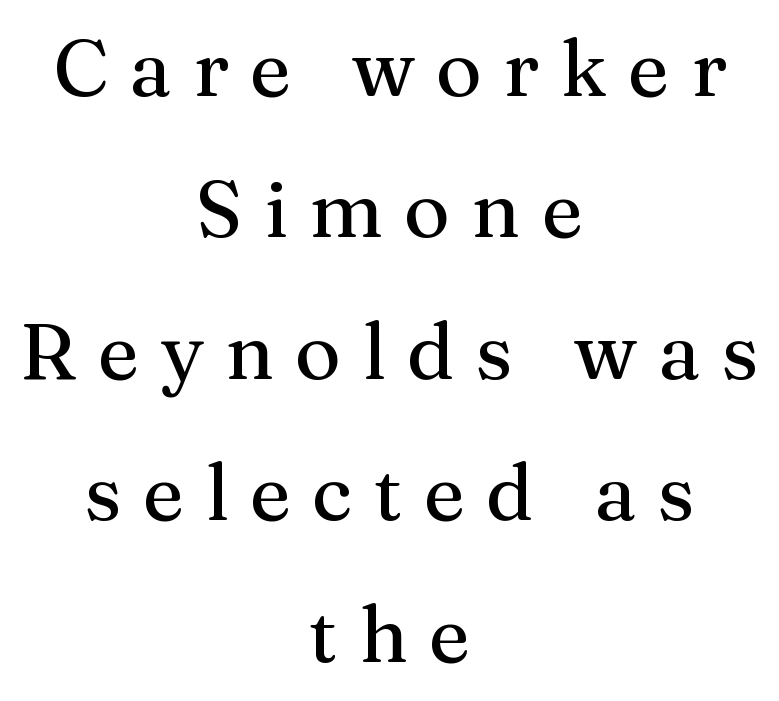
{"serif": "yes", "italic": "no", "width": "normal", "stroke_contrast": "medium", "x_height": "medium", "monospaced": "no", "underline": "no", "align": "center", "line_spacing_ratio": 1.79, "letter_spacing": "wide", "letter_spacing_em": 0.27, "glyph_px": 79}
